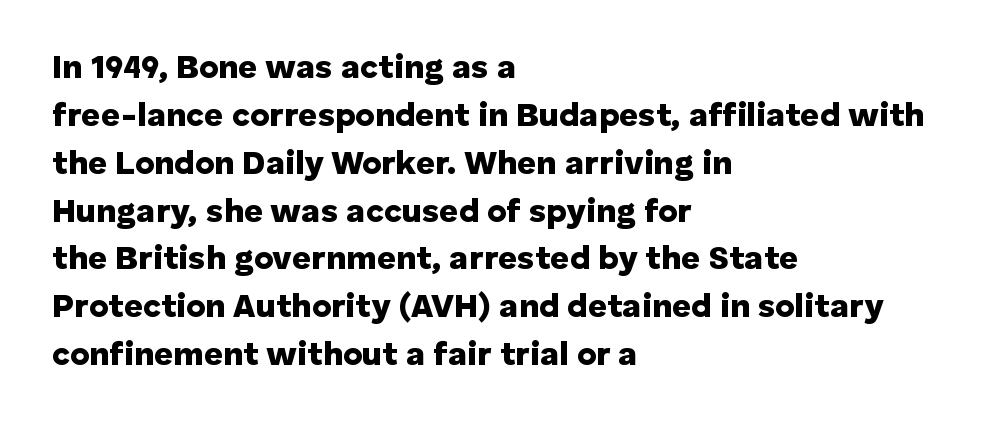
Q: Is the text bold? A: Yes.
Q: Is the text italic (slanted)? A: No, it is upright.
Q: Is the typeface a serif or a sans-serif typeface? A: Sans-serif.
Q: Is the text underlined? A: No.
Q: How is the paragraph aligned? A: Left-aligned.
Q: Is the spacing between letters normal or unusually wide? A: Normal.
Q: Is the spacing between lines tight, normal or loose? A: Normal.
Q: Width (condensed, normal, or wide)? A: Normal.
Q: Stroke contrast? A: Low.
Q: x-height? A: Medium.
Q: Monospaced? A: No.
